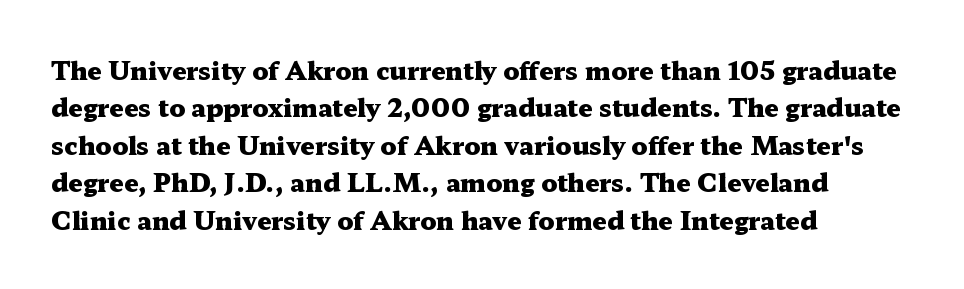
Q: Is the text bold? A: Yes.
Q: Is the text italic (slanted)? A: No, it is upright.
Q: Is the text underlined? A: No.
Q: How is the paragraph aligned? A: Left-aligned.
Q: Is the spacing between letters normal or unusually wide? A: Normal.
Q: Is the spacing between lines tight, normal or loose? A: Normal.
